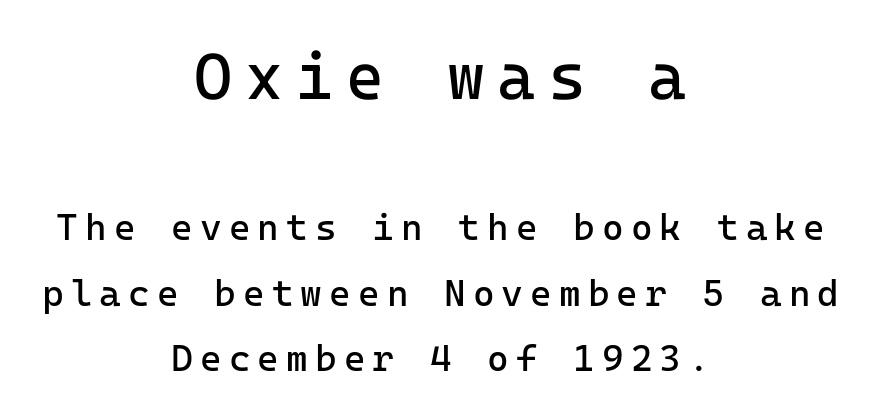
{"serif": "no", "italic": "no", "bold": "no", "weight": "regular", "width": "normal", "stroke_contrast": "low", "x_height": "medium", "monospaced": "yes", "underline": "no", "align": "center", "line_spacing_ratio": 1.77, "larger_block": "first", "size_ratio": 1.76, "glyph_px": 65}
